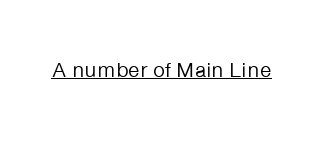
Q: Is the text bold? A: No.
Q: Is the text italic (slanted)? A: No, it is upright.
Q: Is the text underlined? A: Yes.
Q: Is the spacing between letters normal or unusually wide? A: Normal.
